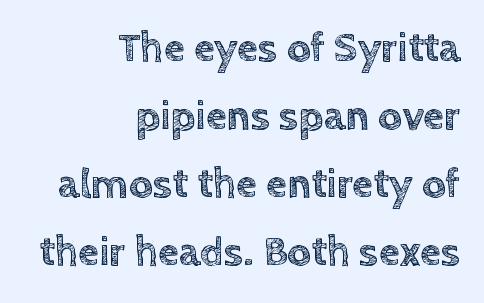
{"italic": "no", "width": "normal", "x_height": "large", "monospaced": "no", "underline": "no", "align": "right", "line_spacing": "normal", "line_spacing_ratio": 1.62, "letter_spacing": "normal", "letter_spacing_em": 0.0, "glyph_px": 42}
